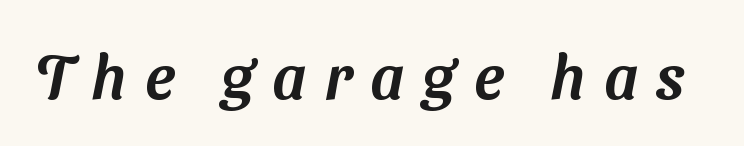
Nothing sits at the stroke ends, so this counts as sans-serif. Each row of text sits above clean, open space. Here the designer chose a conventional face with non-uniform glyph widths. Students, note that the glyphs here are deliberately spaced far apart.
